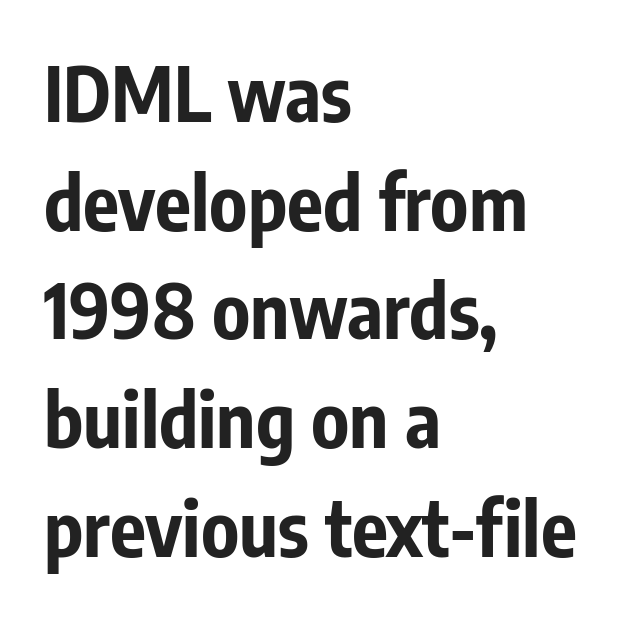
{"serif": "no", "italic": "no", "bold": "yes", "weight": "bold", "width": "condensed", "stroke_contrast": "low", "x_height": "medium", "monospaced": "no", "underline": "no", "align": "left", "line_spacing": "normal", "line_spacing_ratio": 1.45, "letter_spacing": "normal", "letter_spacing_em": 0.0, "glyph_px": 75}
